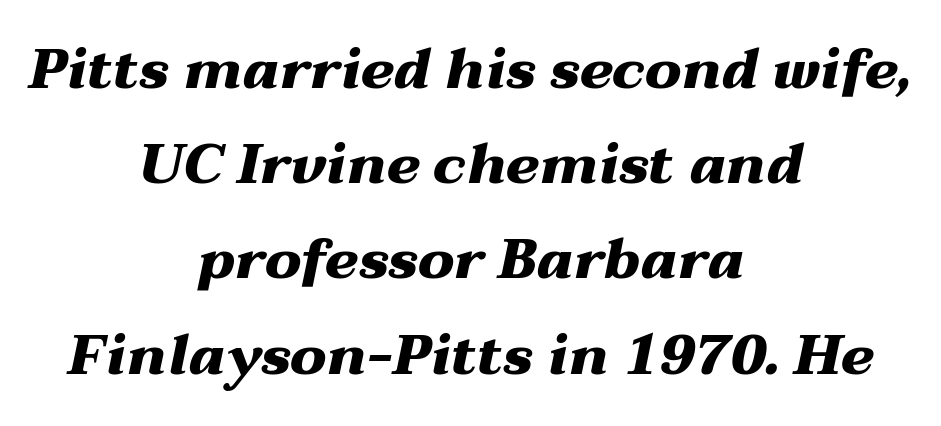
Q: Is the text bold? A: Yes.
Q: Is the text italic (slanted)? A: Yes, it leans right by about 12 degrees.
Q: Is the text underlined? A: No.
Q: How is the paragraph aligned? A: Centered.
Q: Is the spacing between letters normal or unusually wide? A: Normal.
Q: Is the spacing between lines tight, normal or loose? A: Normal.
Q: Width (condensed, normal, or wide)? A: Wide.
Q: Stroke contrast? A: Medium.
Q: x-height? A: Medium.
Q: Monospaced? A: No.
